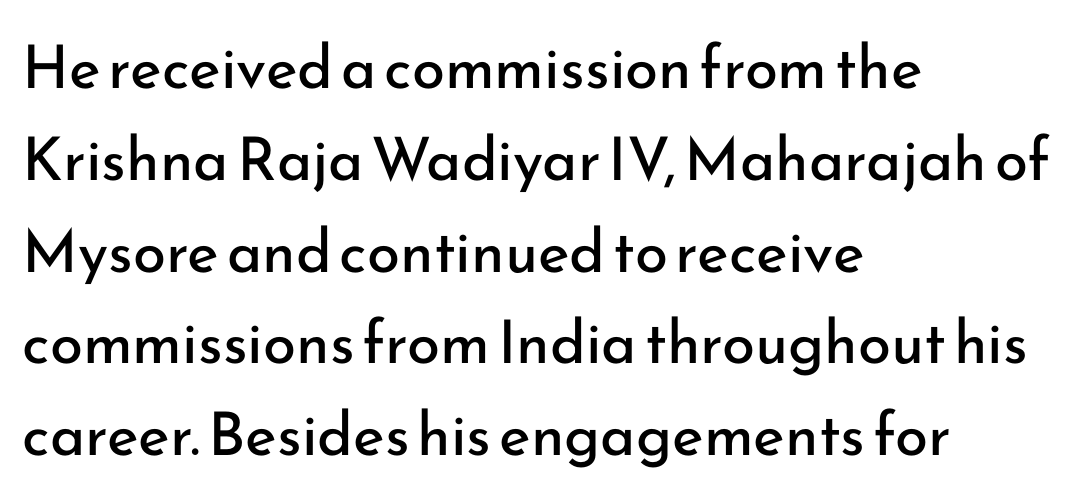
This rendering employs a face without finishing strokes, i.e., a sans-serif. Where is the straight margin? On the left. Italic: no, the glyphs are upright roman. Underlining? Definitely not there.
